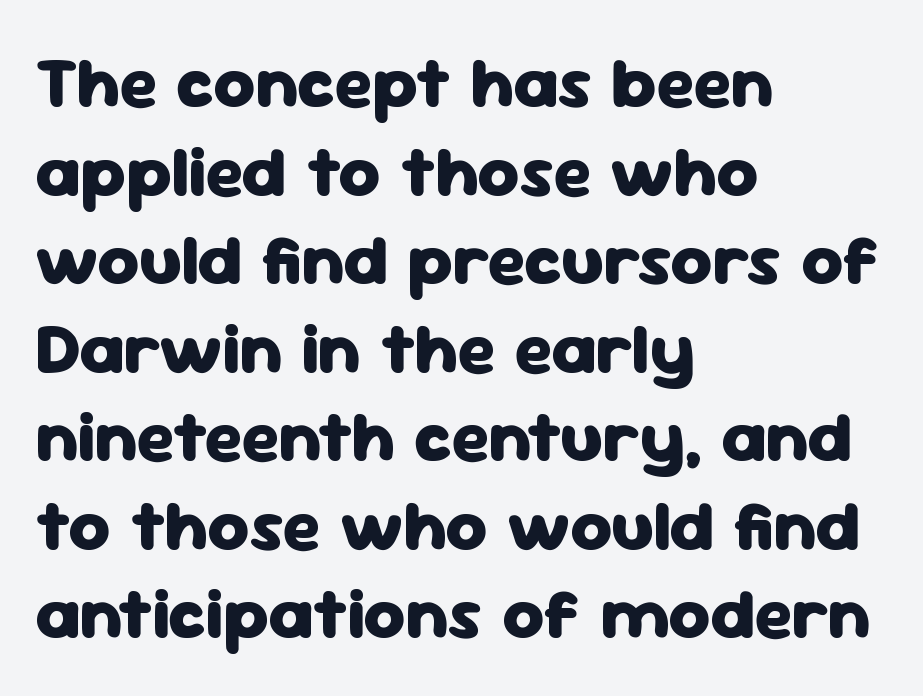
Do the characters align in a grid? No, the font is proportional. Grotesque or geometric, the face here clearly has no serifs. Leftover space on each line is placed entirely after the last word. Students, note that the glyphs here touch the page at normal intervals. Check under the words: just untouched page.
